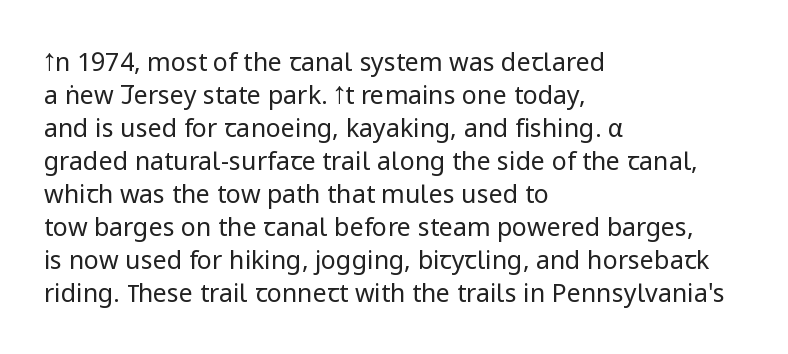
The image shows 25 px text type, upright; set left-aligned, normal line spacing (1.32x), normal letter spacing, not underlined.
